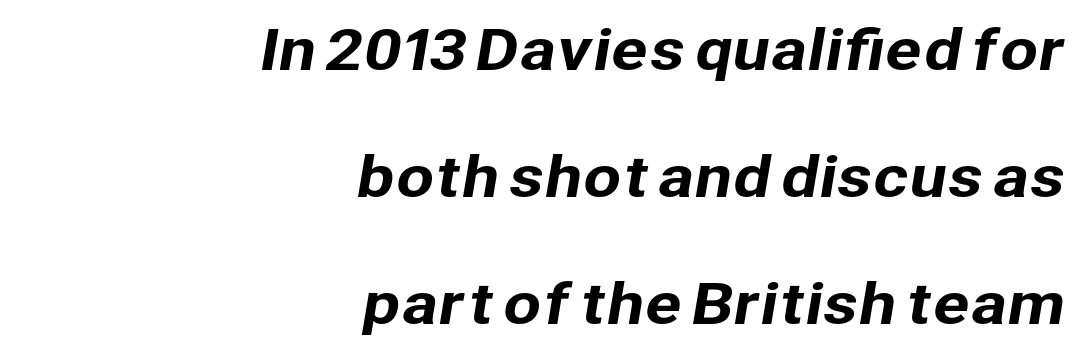
The string is rendered with underlining switched off. A typesetter would call this zero additional tracking. Horizontal alignment here is rightward, an uncommon choice for prose. Do the characters align in a grid? No, the font is proportional. One glance says open: line gaps are wider than usual. Typographically, this falls in the sans-serif category.
